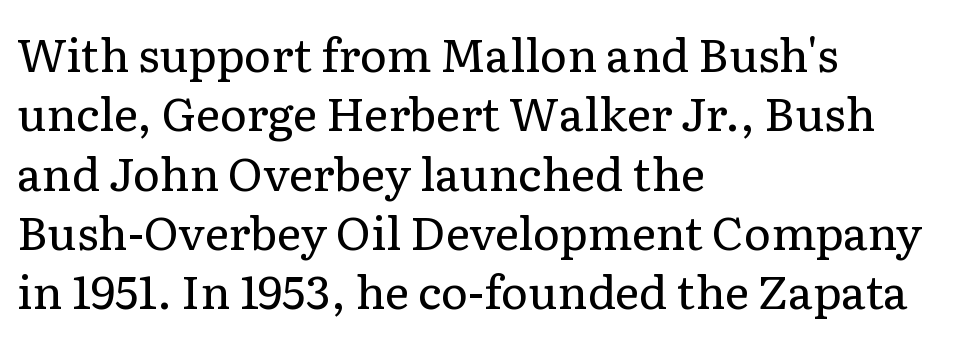
Q: Is the text bold? A: No.
Q: Is the text italic (slanted)? A: No, it is upright.
Q: Is the typeface a serif or a sans-serif typeface? A: Serif.
Q: Is the text underlined? A: No.
Q: How is the paragraph aligned? A: Left-aligned.
Q: Is the spacing between letters normal or unusually wide? A: Normal.
Q: Is the spacing between lines tight, normal or loose? A: Normal.
Q: Width (condensed, normal, or wide)? A: Normal.
Q: Stroke contrast? A: Low.
Q: x-height? A: Medium.
Q: Monospaced? A: No.
